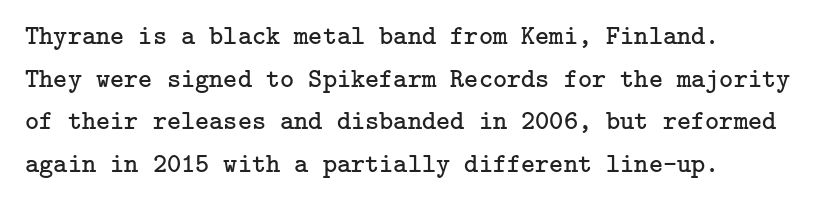
The image shows 27 px text type, upright; set left-aligned, normal line spacing (1.58x), normal letter spacing, not underlined.
